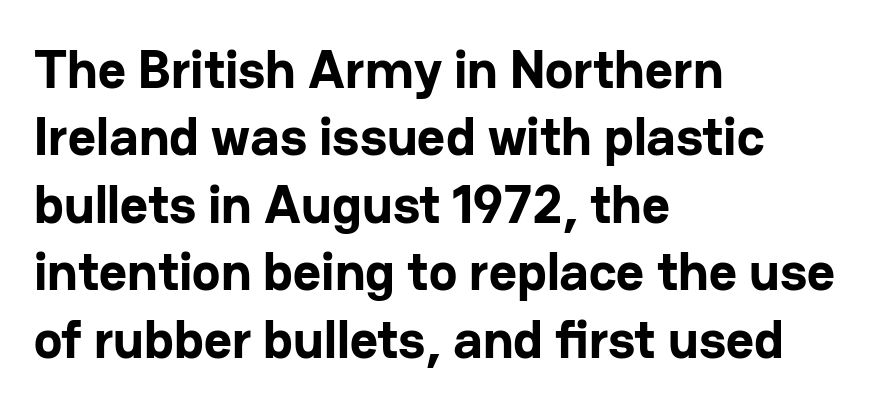
Q: Is the text bold? A: Yes.
Q: Is the text italic (slanted)? A: No, it is upright.
Q: Is the typeface a serif or a sans-serif typeface? A: Sans-serif.
Q: Is the text underlined? A: No.
Q: How is the paragraph aligned? A: Left-aligned.
Q: Is the spacing between letters normal or unusually wide? A: Normal.
Q: Is the spacing between lines tight, normal or loose? A: Normal.
Q: Width (condensed, normal, or wide)? A: Normal.
Q: Stroke contrast? A: Low.
Q: x-height? A: Medium.
Q: Monospaced? A: No.
